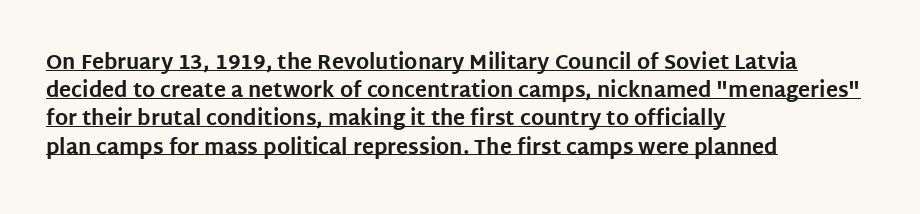
{"italic": "no", "bold": "yes", "underline": "yes", "align": "left", "line_spacing": "normal", "line_spacing_ratio": 1.41, "letter_spacing": "normal", "letter_spacing_em": 0.0, "glyph_px": 20}
